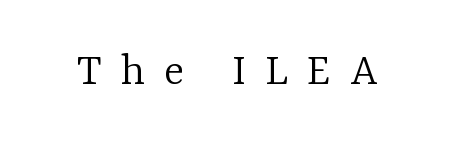
Yep, those are serifs on the letters. The rendering uses natural spacing where letterforms have individual widths. This rendering widens character spacing well past its baseline value. The glyphs are unaccompanied by any horizontal stroke below them. The font is comparable to plain body text, perhaps lighter.
